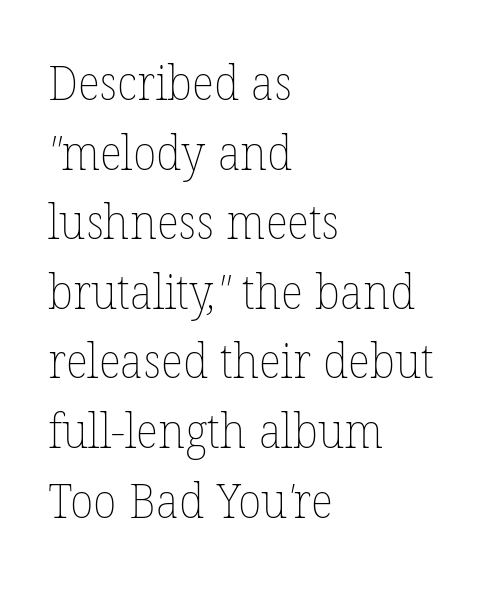
The image shows 48 px thin type; set left-aligned, normal line spacing (1.45x), normal letter spacing, not underlined; low stroke contrast and a medium x-height.
